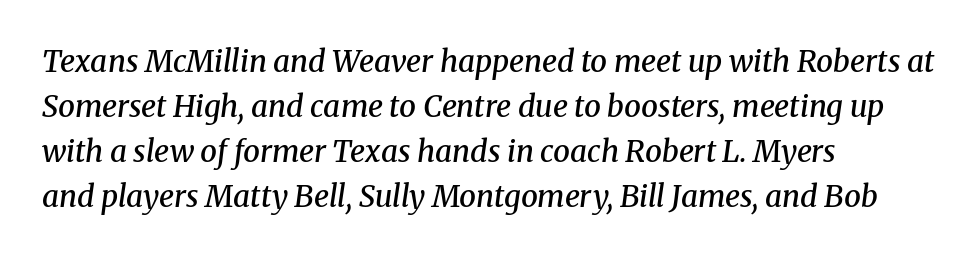
{"serif": "yes", "italic": "yes", "lean": "right", "slant_degrees": 8, "bold": "semi", "weight": "semibold", "width": "normal", "stroke_contrast": "medium", "x_height": "medium", "monospaced": "no", "underline": "no", "align": "left", "line_spacing": "normal", "line_spacing_ratio": 1.5, "letter_spacing": "normal", "letter_spacing_em": 0.0, "glyph_px": 30}
